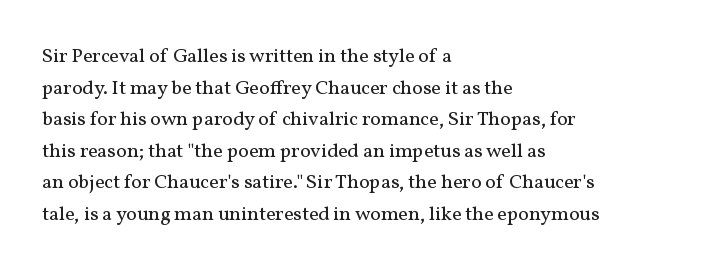
Q: Is the text bold? A: No.
Q: Is the text italic (slanted)? A: No, it is upright.
Q: Is the text underlined? A: No.
Q: How is the paragraph aligned? A: Left-aligned.
Q: Is the spacing between letters normal or unusually wide? A: Normal.
Q: Is the spacing between lines tight, normal or loose? A: Normal.
